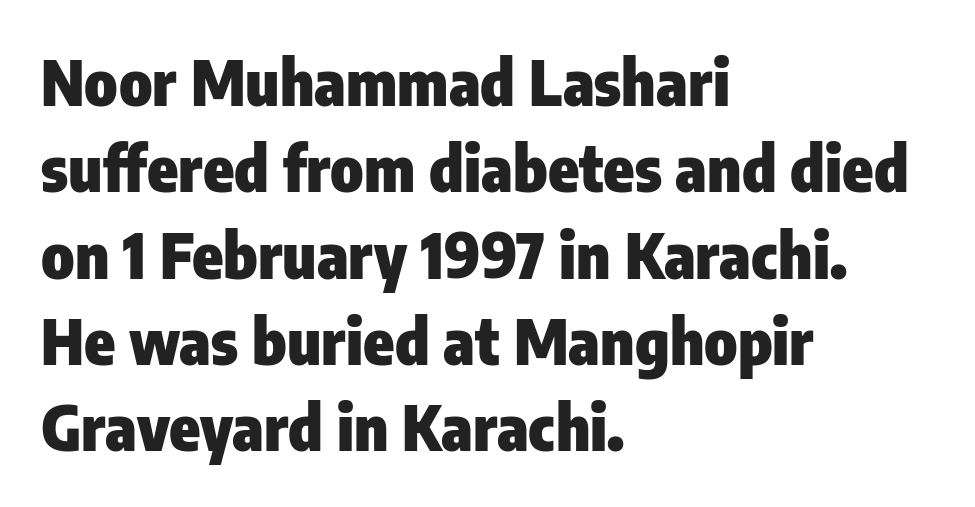
Q: Is the text bold? A: Yes.
Q: Is the text italic (slanted)? A: No, it is upright.
Q: Is the typeface a serif or a sans-serif typeface? A: Sans-serif.
Q: Is the text underlined? A: No.
Q: How is the paragraph aligned? A: Left-aligned.
Q: Is the spacing between letters normal or unusually wide? A: Normal.
Q: Is the spacing between lines tight, normal or loose? A: Normal.
Q: Width (condensed, normal, or wide)? A: Condensed.
Q: Stroke contrast? A: Low.
Q: x-height? A: Medium.
Q: Monospaced? A: No.
